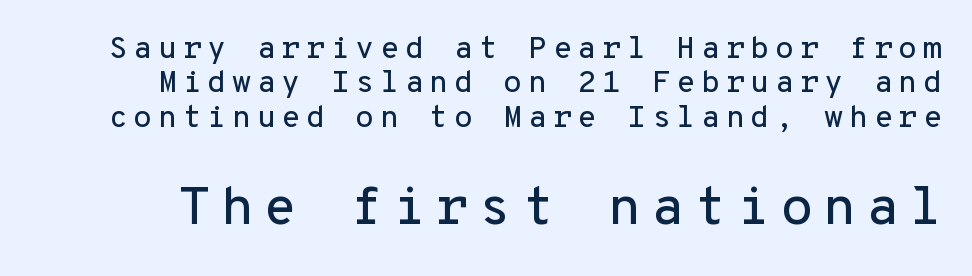
The image shows 54 px sans-serif type, upright, monospaced; set tight line spacing (1.11x), not underlined; the second (bottom) block is 1.74x larger; low stroke contrast and a medium x-height.
